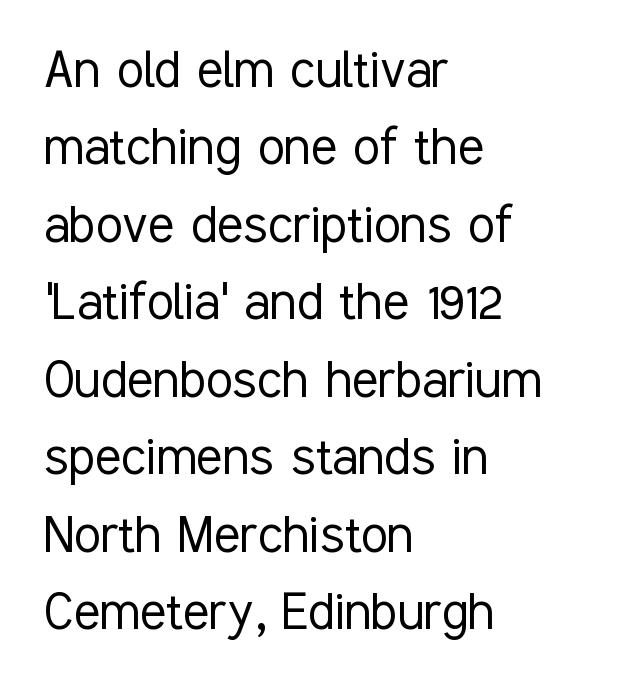
{"serif": "no", "italic": "no", "bold": "no", "weight": "light", "width": "condensed", "stroke_contrast": "low", "x_height": "medium", "monospaced": "no", "underline": "no", "align": "left", "line_spacing": "normal", "line_spacing_ratio": 1.27, "letter_spacing": "normal", "letter_spacing_em": 0.0, "glyph_px": 61}
